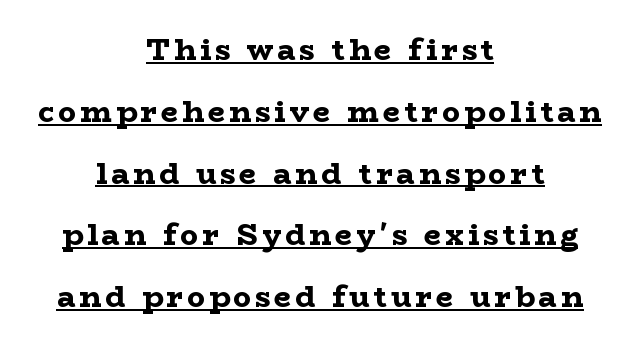
Do the letters lean? They stand straight. These lines are centered, leaving both edges ragged. This sample trades compactness for vertical openness between lines. The rendered words wear a rule along their underside.
